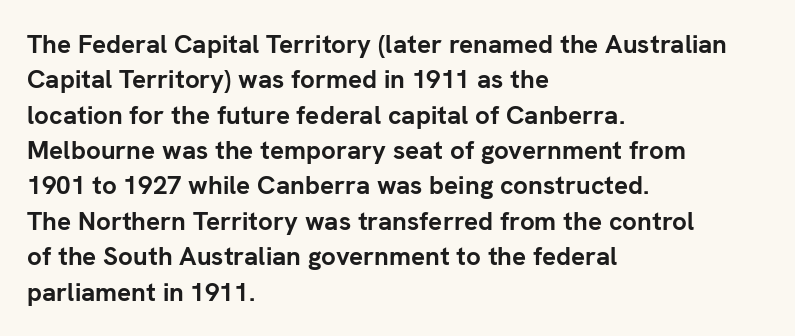
The image shows 26 px bold type, upright; set left-aligned, normal line spacing (1.36x), normal letter spacing, not underlined.
